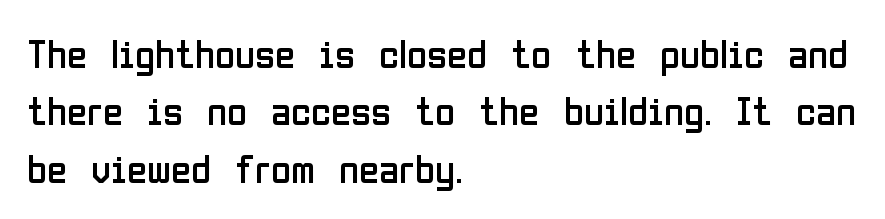
The space between consecutive lines is moderate. Just letters on the line, the space beneath them empty. Spacing verdict: proportional, widths tailored to each character. One-word summary of the alignment: left. If you drew a line through each stem, it would be perfectly vertical.
